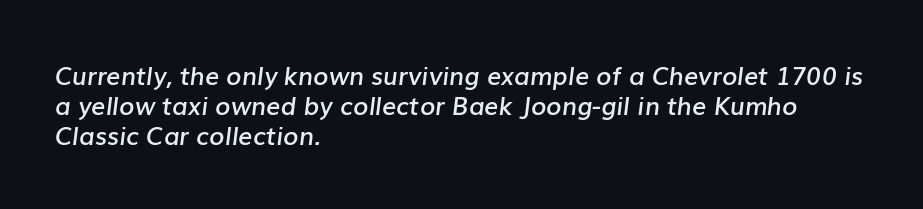
The image shows 25 px text type, italic (leaning right); set left-aligned, line spacing 1.21x, normal letter spacing, not underlined.
